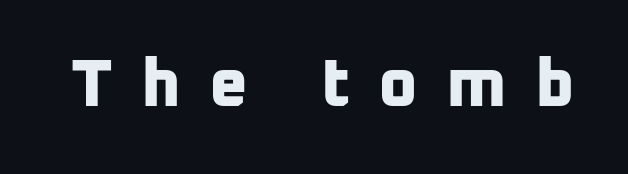
You'd pick this weight for a headline — it's a proper bold. Is this a sans? Yes — the strokes have no serifs. Loose tracking; the words dissolve into strings of separated letters. Is this a fixed-width face? No — the glyphs have proportional, varying widths. The foot of each line stays bare and open.
